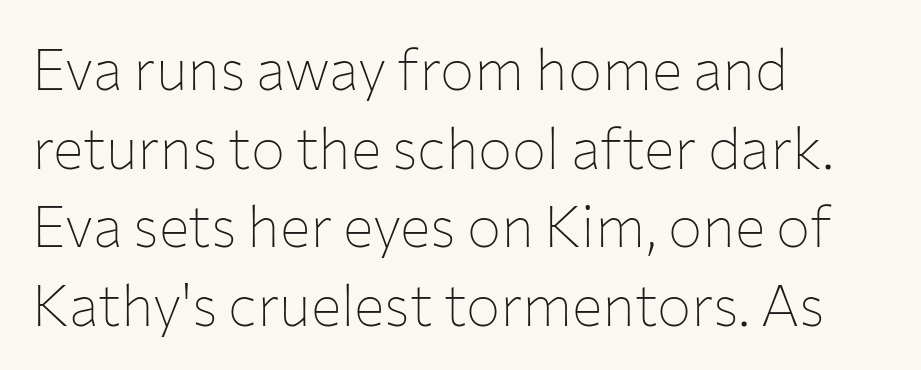
{"serif": "no", "italic": "no", "bold": "no", "weight": "thin", "width": "normal", "stroke_contrast": "low", "x_height": "medium", "monospaced": "no", "underline": "no", "align": "left", "line_spacing": "normal", "line_spacing_ratio": 1.38, "letter_spacing": "normal", "letter_spacing_em": 0.0, "glyph_px": 57}
